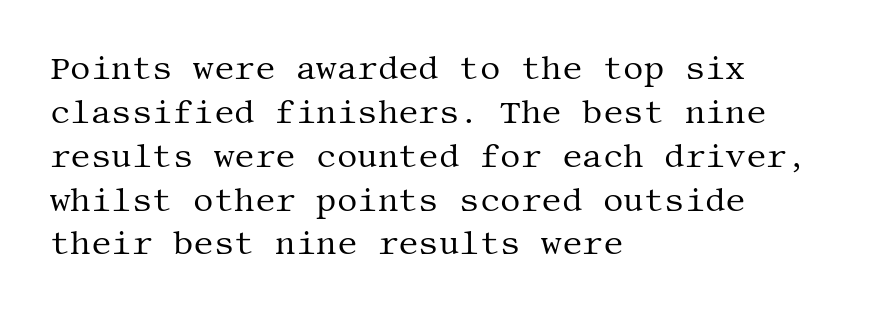
The image shows 32 px regular-weight serif type, upright; set left-aligned, normal line spacing (1.37x), normal letter spacing, not underlined; medium stroke contrast and a large x-height.
